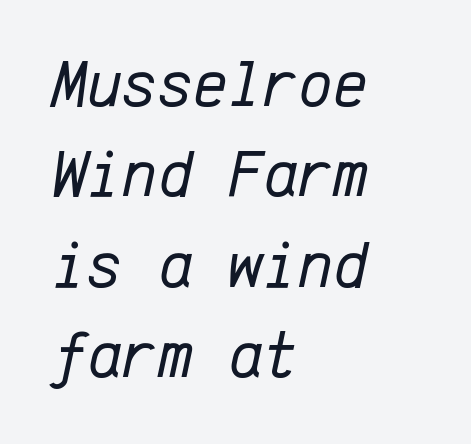
{"italic": "yes", "lean": "right", "slant_degrees": 12, "bold": "no", "weight": "regular", "width": "normal", "stroke_contrast": "low", "x_height": "medium", "monospaced": "yes", "underline": "no", "align": "left", "line_spacing": "normal", "line_spacing_ratio": 1.35, "letter_spacing": "normal", "letter_spacing_em": 0.0, "glyph_px": 67}
